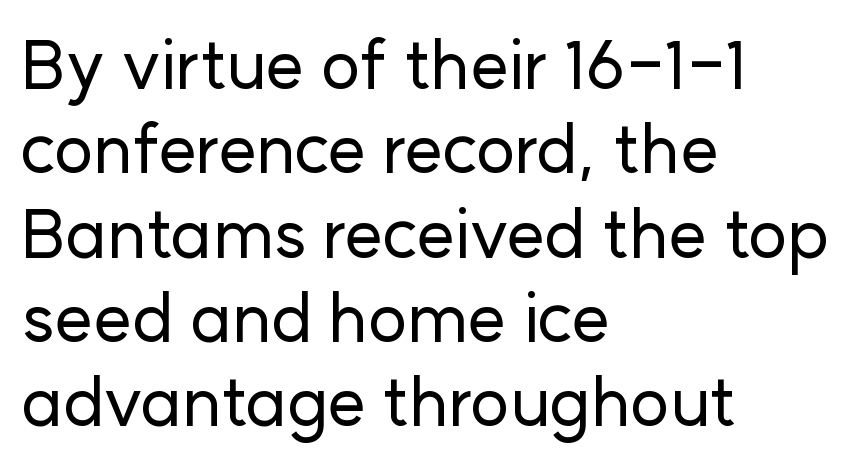
Q: Is the text italic (slanted)? A: No, it is upright.
Q: Is the typeface a serif or a sans-serif typeface? A: Sans-serif.
Q: Is the text underlined? A: No.
Q: How is the paragraph aligned? A: Left-aligned.
Q: Is the spacing between letters normal or unusually wide? A: Normal.
Q: Width (condensed, normal, or wide)? A: Normal.
Q: Stroke contrast? A: Low.
Q: x-height? A: Medium.
Q: Monospaced? A: No.
